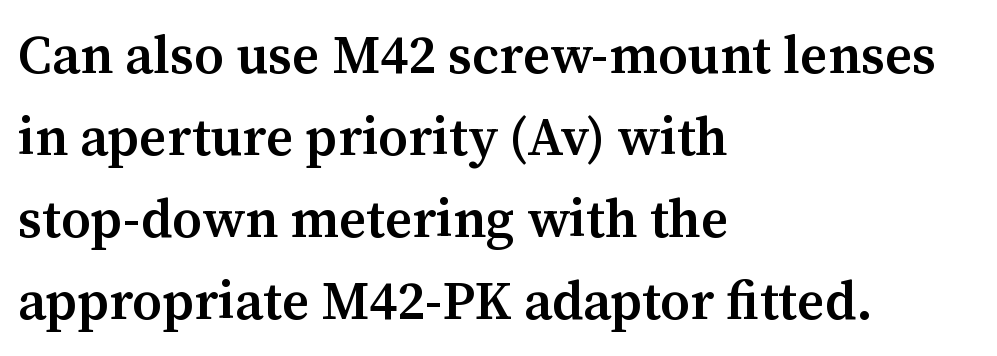
Q: Is the text bold? A: Semi-bold.
Q: Is the text italic (slanted)? A: No, it is upright.
Q: Is the typeface a serif or a sans-serif typeface? A: Serif.
Q: Is the text underlined? A: No.
Q: How is the paragraph aligned? A: Left-aligned.
Q: Is the spacing between letters normal or unusually wide? A: Normal.
Q: Is the spacing between lines tight, normal or loose? A: Normal.
Q: Width (condensed, normal, or wide)? A: Normal.
Q: Stroke contrast? A: Medium.
Q: x-height? A: Medium.
Q: Monospaced? A: No.
